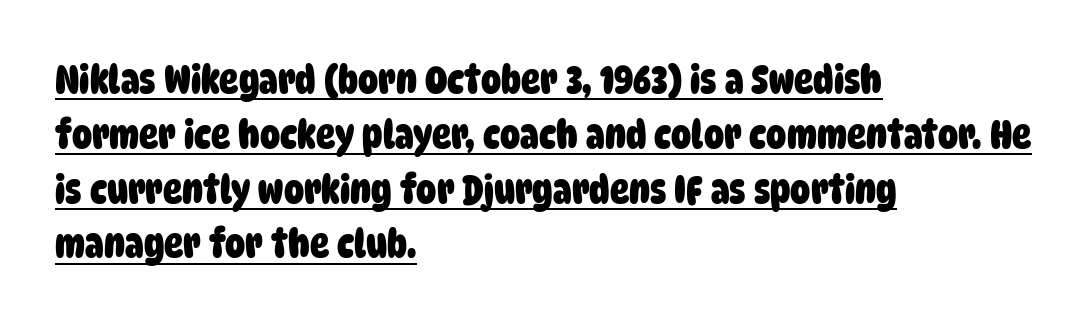
The image shows 40 px heavy, condensed sans-serif type; set left-aligned, normal line spacing (1.37x), normal letter spacing, underlined; low stroke contrast and a large x-height.
